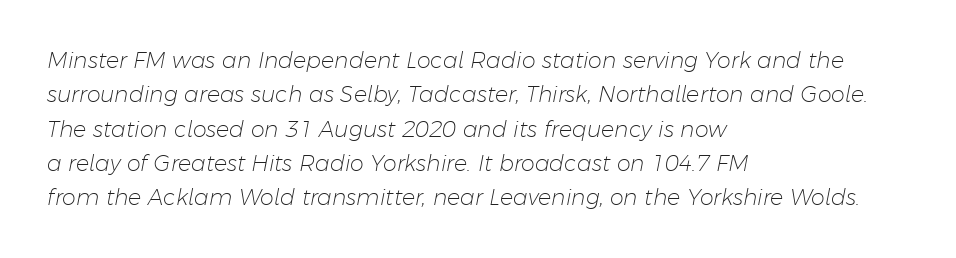
Q: Is the text bold? A: No.
Q: Is the text italic (slanted)? A: Yes, it leans right by about 11 degrees.
Q: Is the text underlined? A: No.
Q: How is the paragraph aligned? A: Left-aligned.
Q: Is the spacing between letters normal or unusually wide? A: Normal.
Q: Is the spacing between lines tight, normal or loose? A: Normal.
